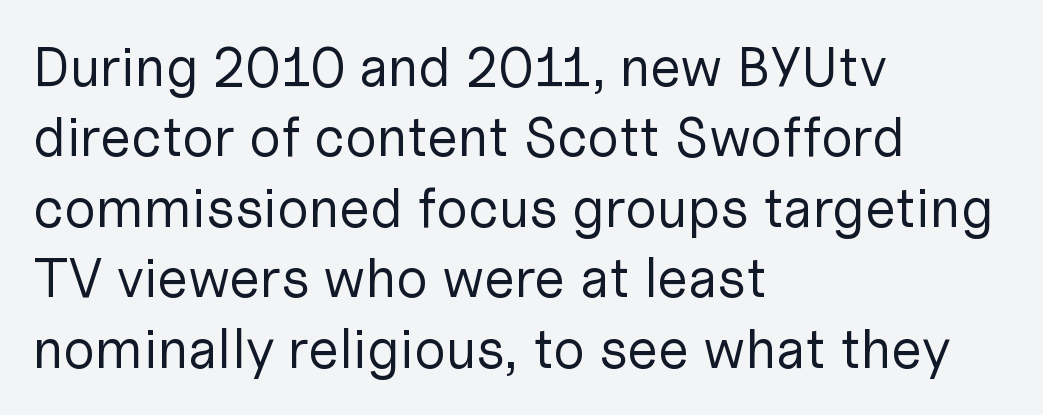
The image shows 55 px regular-weight sans-serif type, upright; set left-aligned, normal line spacing (1.28x), normal letter spacing, not underlined; low stroke contrast and a medium x-height.
